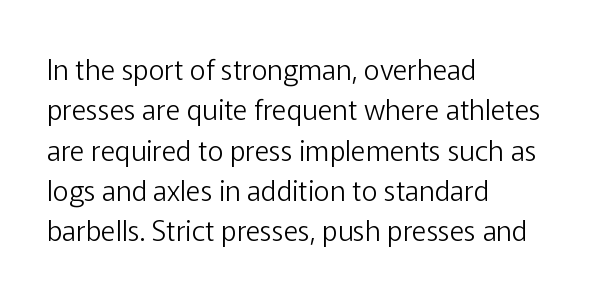
Style check: upright. Font category for this specimen: sans-serif. Regarding leading, the lines here are spaced in the standard way. Stroke thickness stays within the range of a standard reading face or lighter. The lines are quadded left.
